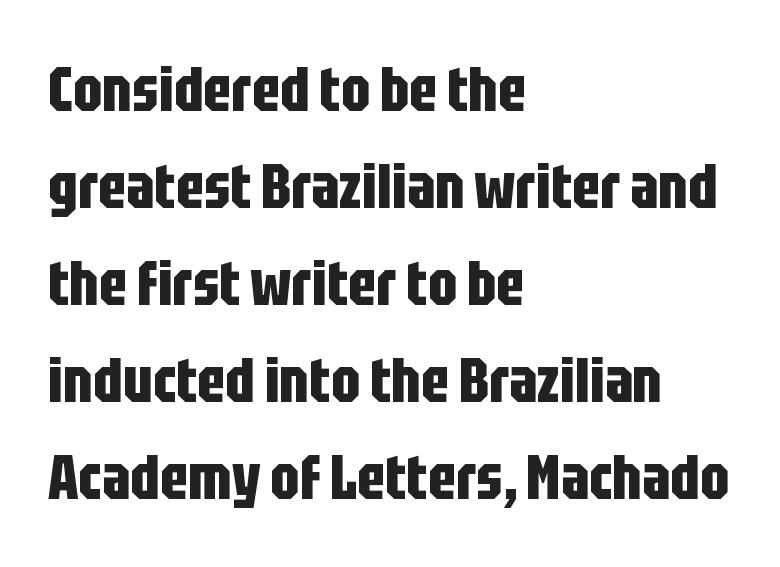
{"serif": "no", "italic": "no", "bold": "yes", "weight": "bold", "width": "condensed", "stroke_contrast": "low", "x_height": "large", "monospaced": "no", "underline": "no", "align": "left", "line_spacing": "normal", "line_spacing_ratio": 1.54, "letter_spacing": "normal", "letter_spacing_em": 0.0, "glyph_px": 63}
